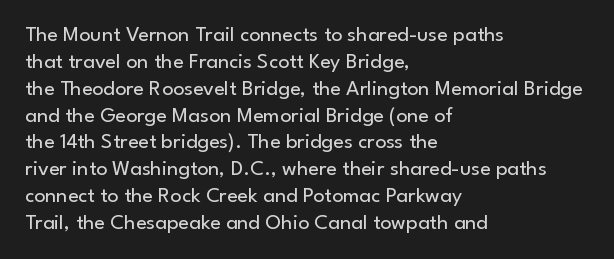
Honestly, the letter spacing is just normal — you wouldn't notice it. A student would call this left alignment; a typographer would say flush left, rag right. The font sits on the lighter half of the weight spectrum, regular included. Just letters on the line, the space beneath them empty.
